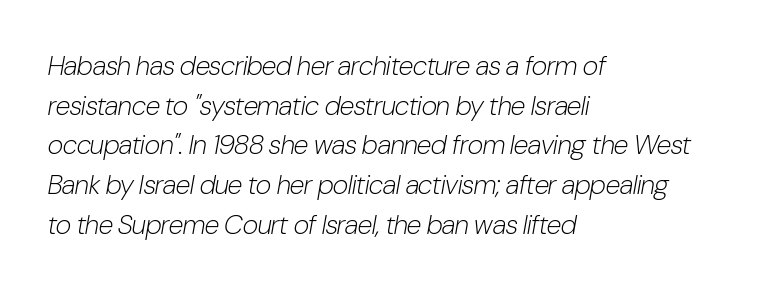
{"italic": "yes", "lean": "right", "slant_degrees": 10, "bold": "no", "underline": "no", "align": "left", "line_spacing": "normal", "line_spacing_ratio": 1.47, "letter_spacing": "normal", "letter_spacing_em": 0.0, "glyph_px": 27}
